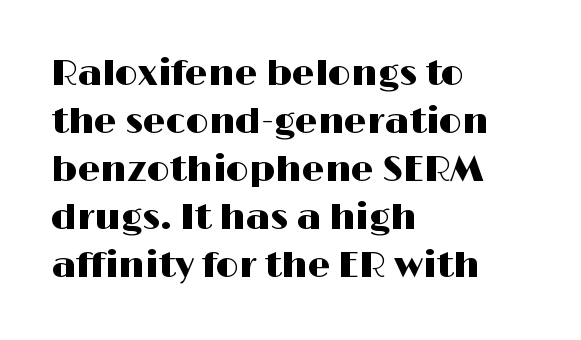
{"serif": "no", "italic": "no", "width": "wide", "stroke_contrast": "high", "x_height": "medium", "monospaced": "no", "underline": "no", "align": "left", "line_spacing": "normal", "line_spacing_ratio": 1.33, "letter_spacing": "normal", "letter_spacing_em": 0.0, "glyph_px": 36}
